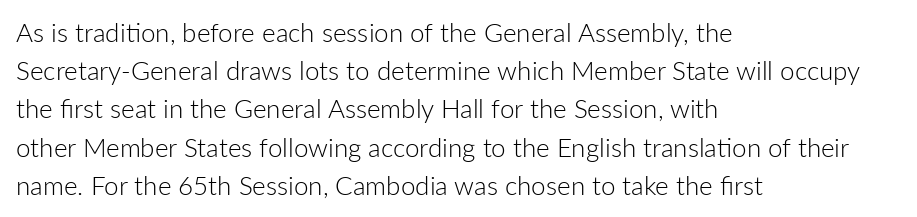
{"italic": "no", "bold": "no", "underline": "no", "align": "left", "line_spacing": "normal", "line_spacing_ratio": 1.47, "letter_spacing": "normal", "letter_spacing_em": 0.0, "glyph_px": 26}
